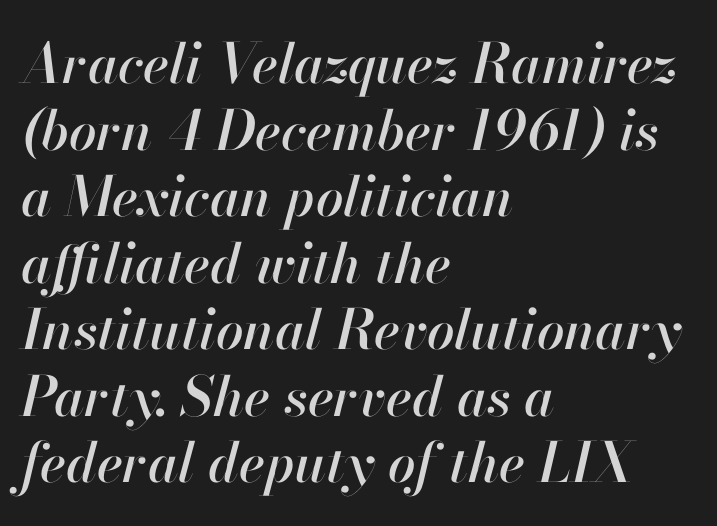
The image shows 55 px text type, italic (leaning right); set left-aligned, line spacing 1.21x, normal letter spacing, not underlined; high stroke contrast and a small x-height.
